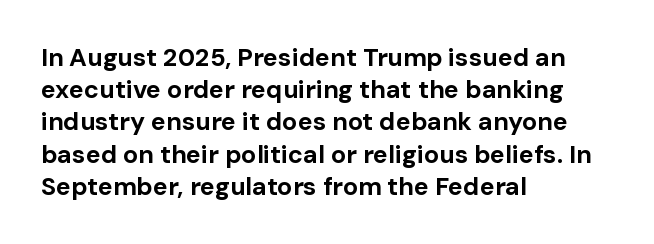
The lines sit at an ordinary, default distance from one another. Italic? Not at all — the glyphs are vertical. This rendering leaves character spacing at its baseline value. A student would call this left alignment; a typographer would say flush left, rag right.
